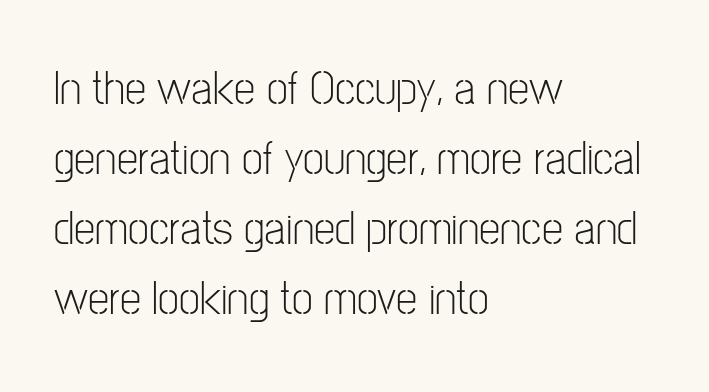
Q: Is the text bold? A: No.
Q: Is the text italic (slanted)? A: No, it is upright.
Q: Is the typeface a serif or a sans-serif typeface? A: Sans-serif.
Q: Is the text underlined? A: No.
Q: How is the paragraph aligned? A: Left-aligned.
Q: Is the spacing between letters normal or unusually wide? A: Normal.
Q: Is the spacing between lines tight, normal or loose? A: Normal.
Q: Width (condensed, normal, or wide)? A: Condensed.
Q: Stroke contrast? A: Low.
Q: x-height? A: Medium.
Q: Monospaced? A: No.
